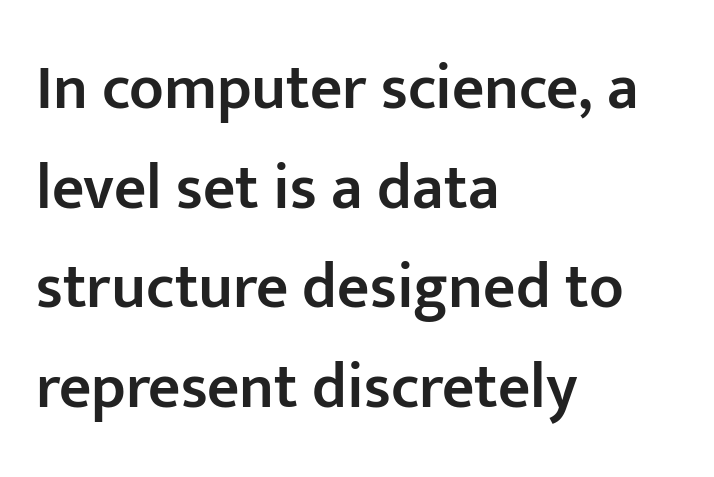
Q: Is the text bold? A: Semi-bold.
Q: Is the text italic (slanted)? A: No, it is upright.
Q: Is the typeface a serif or a sans-serif typeface? A: Sans-serif.
Q: Is the text underlined? A: No.
Q: How is the paragraph aligned? A: Left-aligned.
Q: Is the spacing between letters normal or unusually wide? A: Normal.
Q: Is the spacing between lines tight, normal or loose? A: Normal.
Q: Width (condensed, normal, or wide)? A: Normal.
Q: Stroke contrast? A: Low.
Q: x-height? A: Medium.
Q: Monospaced? A: No.
